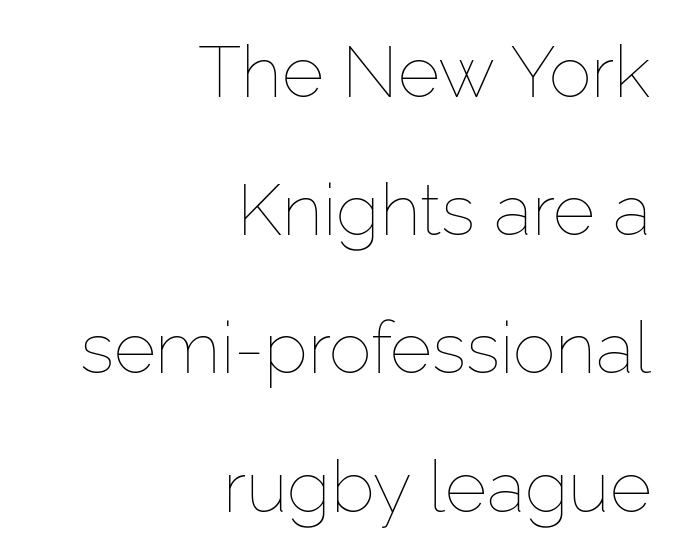
Q: Is the text bold? A: No.
Q: Is the text italic (slanted)? A: No, it is upright.
Q: Is the text underlined? A: No.
Q: How is the paragraph aligned? A: Right-aligned.
Q: Is the spacing between letters normal or unusually wide? A: Normal.
Q: Is the spacing between lines tight, normal or loose? A: Loose.
Q: Width (condensed, normal, or wide)? A: Normal.
Q: Stroke contrast? A: Low.
Q: x-height? A: Medium.
Q: Monospaced? A: No.
